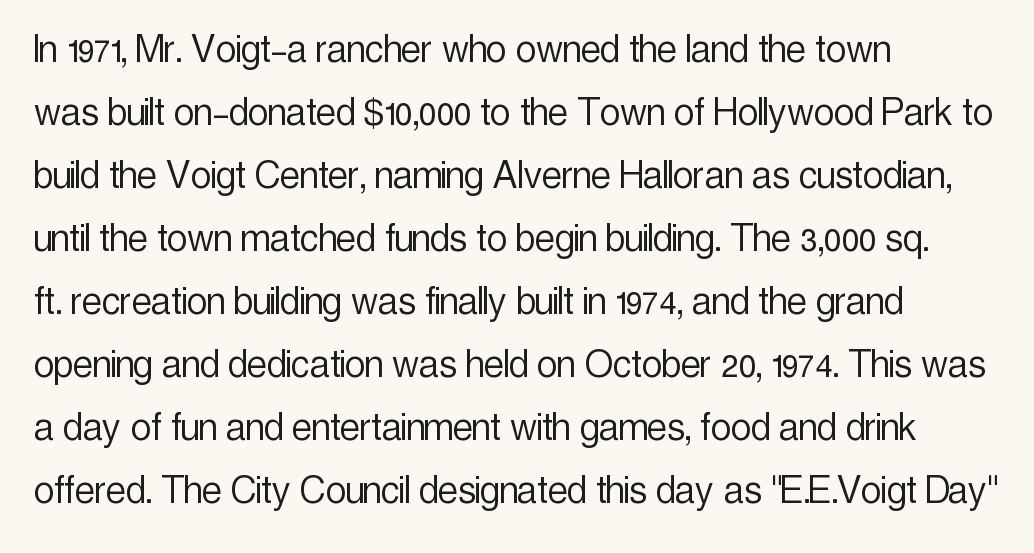
{"serif": "no", "italic": "no", "bold": "no", "weight": "light", "width": "condensed", "x_height": "medium", "monospaced": "no", "underline": "no", "align": "left", "line_spacing": "normal", "line_spacing_ratio": 1.4, "letter_spacing": "normal", "letter_spacing_em": 0.0, "glyph_px": 45}
